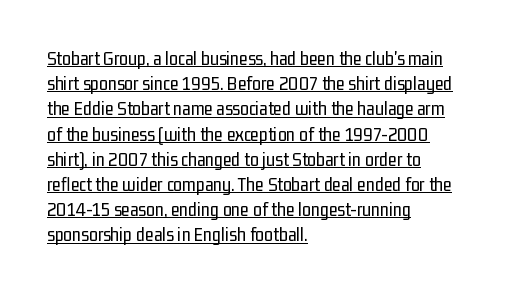
Q: Is the text bold? A: No.
Q: Is the text italic (slanted)? A: No, it is upright.
Q: Is the text underlined? A: Yes.
Q: How is the paragraph aligned? A: Left-aligned.
Q: Is the spacing between letters normal or unusually wide? A: Normal.
Q: Is the spacing between lines tight, normal or loose? A: Normal.
